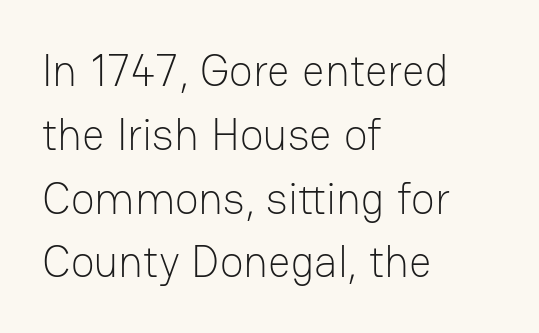
{"serif": "no", "italic": "no", "bold": "no", "weight": "light", "width": "normal", "stroke_contrast": "low", "x_height": "medium", "monospaced": "no", "underline": "no", "align": "left", "line_spacing": "normal", "line_spacing_ratio": 1.45, "letter_spacing": "normal", "letter_spacing_em": 0.0, "glyph_px": 44}
